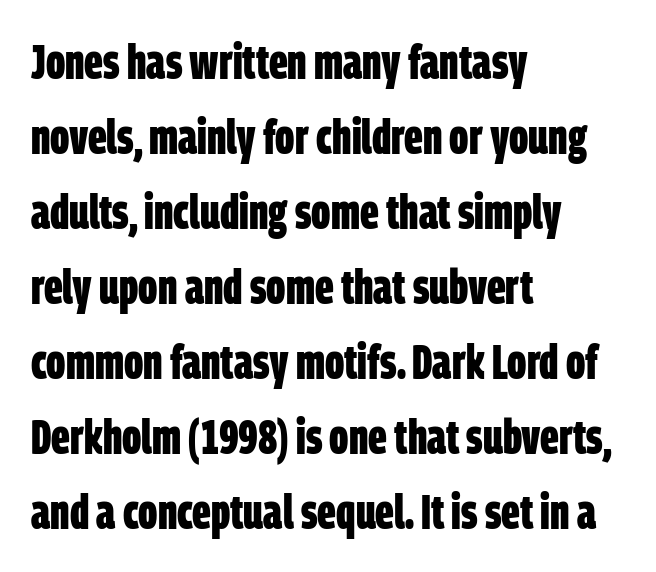
Here the designer chose a conventional face with non-uniform glyph widths. Default kerning and tracking; the words read as compact shapes. No word sits above an underline. Each line starts at the same left margin while the right side varies. Notice how descenders clear the ascenders below comfortably — that's standard leading.
